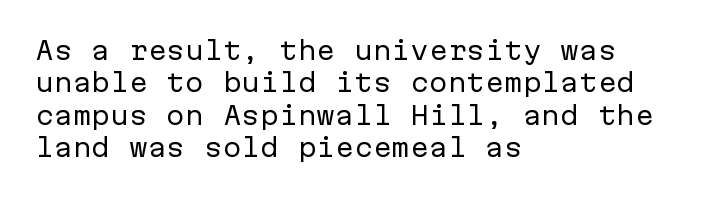
The image shows 25 px text type, upright; set left-aligned, normal line spacing (1.3x), normal letter spacing, not underlined.
